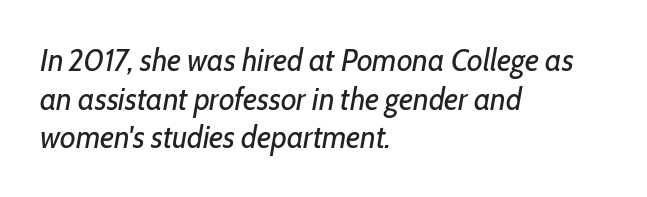
Think standard paragraph weight, or any step lighter than that. Left-aligned paragraph, ragged on the right. Quick note: italic. Think of a printed novel: that variable character pitch is what you see here. Is the letter spacing exaggerated? No — it looks like the ordinary default.
